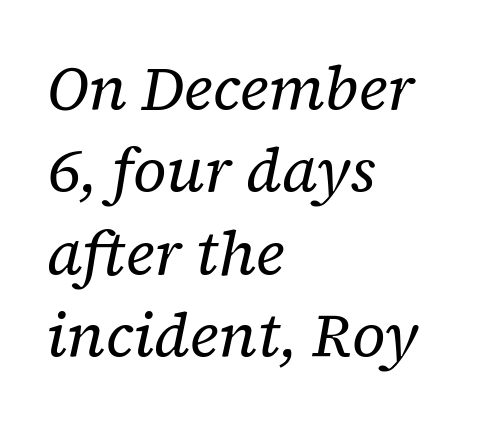
Q: Is the text bold? A: No.
Q: Is the text italic (slanted)? A: Yes, it leans right by about 12 degrees.
Q: Is the typeface a serif or a sans-serif typeface? A: Serif.
Q: Is the text underlined? A: No.
Q: How is the paragraph aligned? A: Left-aligned.
Q: Is the spacing between letters normal or unusually wide? A: Normal.
Q: Is the spacing between lines tight, normal or loose? A: Normal.
Q: Width (condensed, normal, or wide)? A: Normal.
Q: Stroke contrast? A: Low.
Q: x-height? A: Medium.
Q: Monospaced? A: No.
